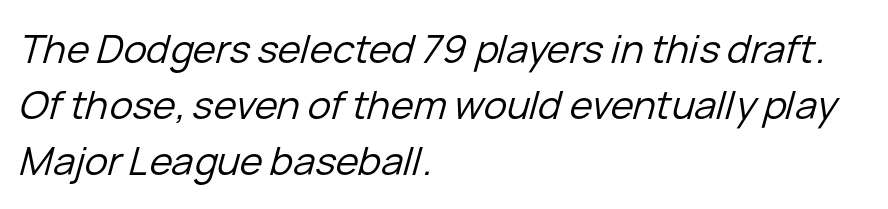
The image shows 39 px regular-weight type, italic (leaning right); set left-aligned, normal line spacing (1.44x), normal letter spacing, not underlined; low stroke contrast and a medium x-height.
